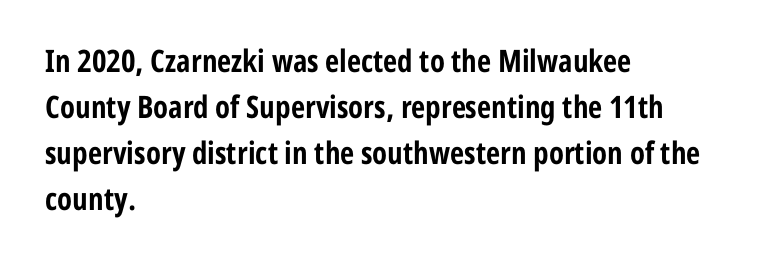
Q: Is the text bold? A: Yes.
Q: Is the text italic (slanted)? A: No, it is upright.
Q: Is the typeface a serif or a sans-serif typeface? A: Sans-serif.
Q: Is the text underlined? A: No.
Q: How is the paragraph aligned? A: Left-aligned.
Q: Is the spacing between letters normal or unusually wide? A: Normal.
Q: Is the spacing between lines tight, normal or loose? A: Normal.
Q: Width (condensed, normal, or wide)? A: Condensed.
Q: Stroke contrast? A: Low.
Q: x-height? A: Medium.
Q: Monospaced? A: No.
